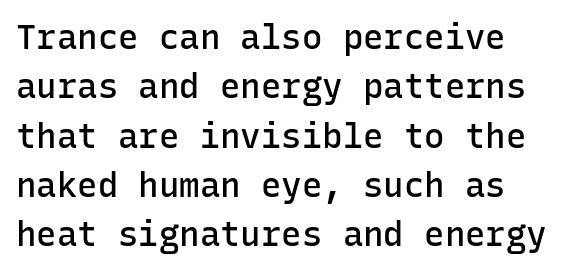
Q: Is the text bold? A: Semi-bold.
Q: Is the text italic (slanted)? A: No, it is upright.
Q: Is the typeface a serif or a sans-serif typeface? A: Sans-serif.
Q: Is the text underlined? A: No.
Q: Is the spacing between letters normal or unusually wide? A: Normal.
Q: Is the spacing between lines tight, normal or loose? A: Normal.
Q: Width (condensed, normal, or wide)? A: Normal.
Q: Stroke contrast? A: Low.
Q: x-height? A: Medium.
Q: Monospaced? A: Yes.
